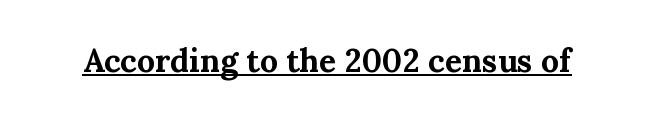
{"serif": "yes", "italic": "no", "bold": "yes", "weight": "bold", "width": "normal", "stroke_contrast": "medium", "x_height": "medium", "monospaced": "no", "underline": "yes", "letter_spacing": "normal", "letter_spacing_em": 0.0, "glyph_px": 32}
